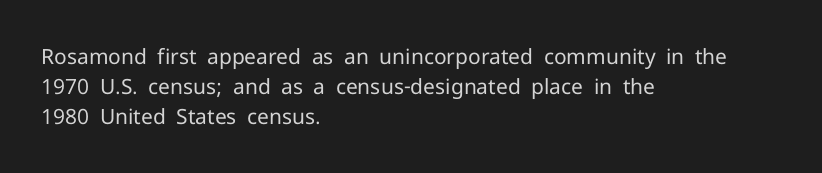
Regarding leading, the lines here are spaced in the standard way. Underline: absent. A classic flush-left, rag-right setting is used for this passage. Every character sits straight up, as roman type does.
